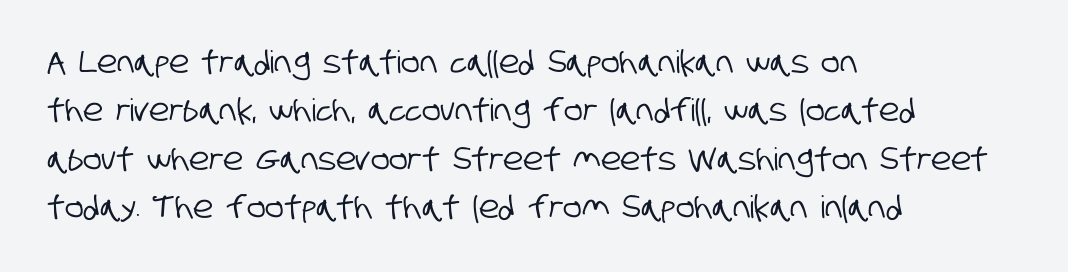
{"serif": "no", "width": "condensed", "stroke_contrast": "low", "x_height": "large", "monospaced": "no", "underline": "no", "align": "left", "line_spacing": "normal", "line_spacing_ratio": 1.56, "letter_spacing": "normal", "letter_spacing_em": 0.0, "glyph_px": 31}
